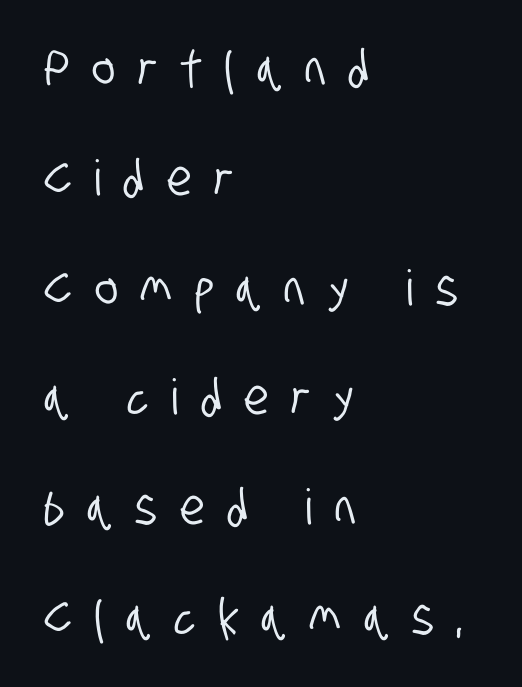
{"serif": "no", "width": "condensed", "stroke_contrast": "low", "x_height": "large", "monospaced": "no", "underline": "no", "align": "left", "line_spacing": "loose", "line_spacing_ratio": 2.24, "letter_spacing": "wide", "letter_spacing_em": 0.47, "glyph_px": 49}
